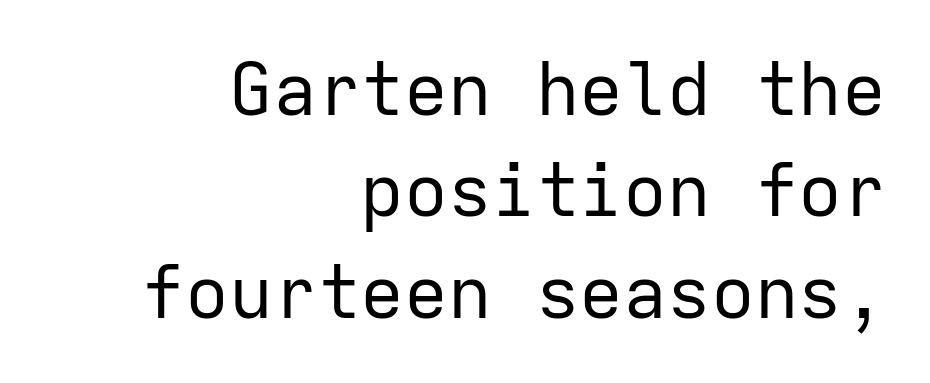
Q: Is the text bold? A: No.
Q: Is the text italic (slanted)? A: No, it is upright.
Q: Is the typeface a serif or a sans-serif typeface? A: Sans-serif.
Q: Is the text underlined? A: No.
Q: How is the paragraph aligned? A: Right-aligned.
Q: Is the spacing between letters normal or unusually wide? A: Normal.
Q: Is the spacing between lines tight, normal or loose? A: Normal.
Q: Width (condensed, normal, or wide)? A: Normal.
Q: Stroke contrast? A: Low.
Q: x-height? A: Medium.
Q: Monospaced? A: Yes.
